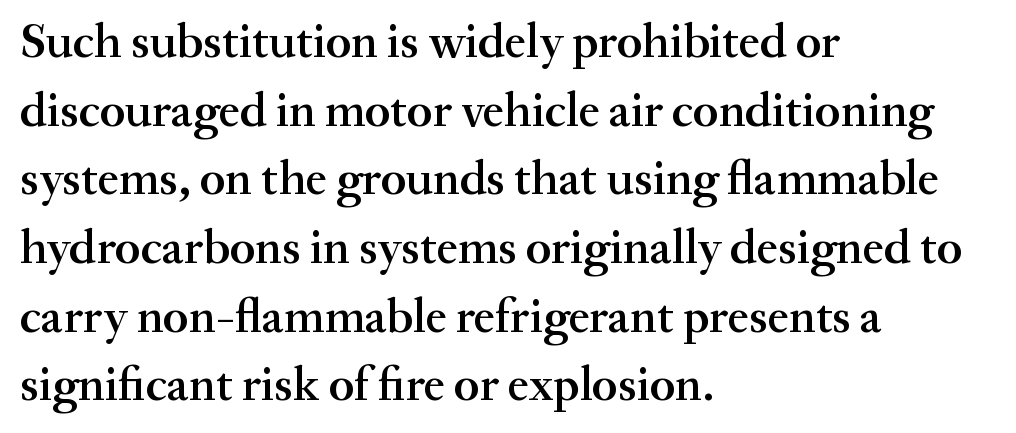
Small tapered or slab feet sit at the stroke ends, so this counts as serif. How heavy is the stroke? Medium-heavy — a semibold, shy of bold. Honestly, the letter spacing is just normal — you wouldn't notice it. Horizontally, the lines are justified to the leading edge only. Does the leading feel generous? No, just average. Each row of text sits above clean, open space.
